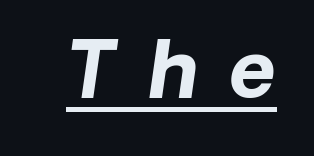
The image shows 79 px bold sans-serif type; set unusually wide letter spacing (+0.42 em), underlined; low stroke contrast and a medium x-height.
